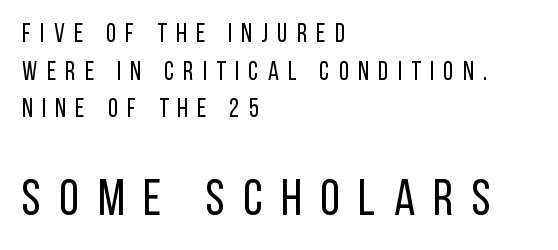
The font sits on the lighter half of the weight spectrum, regular included. A clean baseline with only descenders dipping below it. This block has exactly the height ordinary leading produces. The letters stand straight up with perfectly vertical stems.
